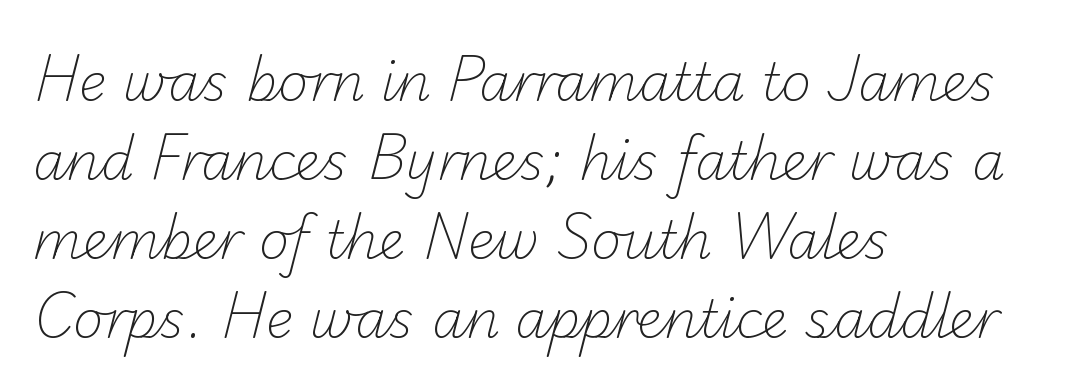
The image shows 52 px light sans-serif type; set left-aligned, normal line spacing (1.52x), normal letter spacing, not underlined; low stroke contrast and a small x-height.
